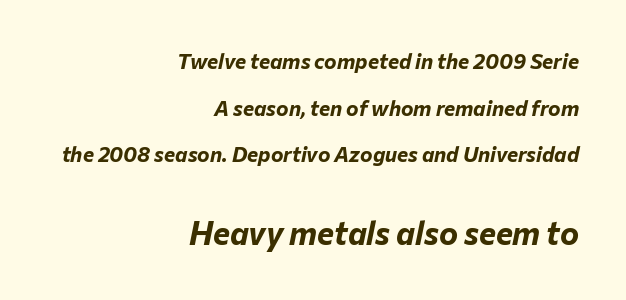
Q: Is the text bold? A: Yes.
Q: Is the text italic (slanted)? A: Yes, it leans right by about 12 degrees.
Q: Is the text underlined? A: No.
Q: How is the paragraph aligned? A: Right-aligned.
Q: Is the spacing between letters normal or unusually wide? A: Normal.
Q: Is the spacing between lines tight, normal or loose? A: Loose.
Q: Which block of text is set in a larger size, the first (top) or the second (bottom)? A: The second (bottom) one.
Q: Width (condensed, normal, or wide)? A: Normal.
Q: Stroke contrast? A: Low.
Q: x-height? A: Medium.
Q: Monospaced? A: No.
